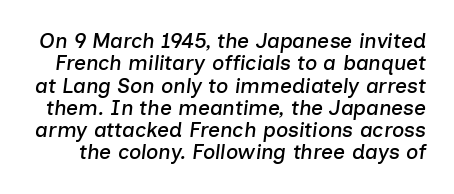
The image shows 21 px text type, italic (leaning right); set tight line spacing (1.06x), normal letter spacing, not underlined.
